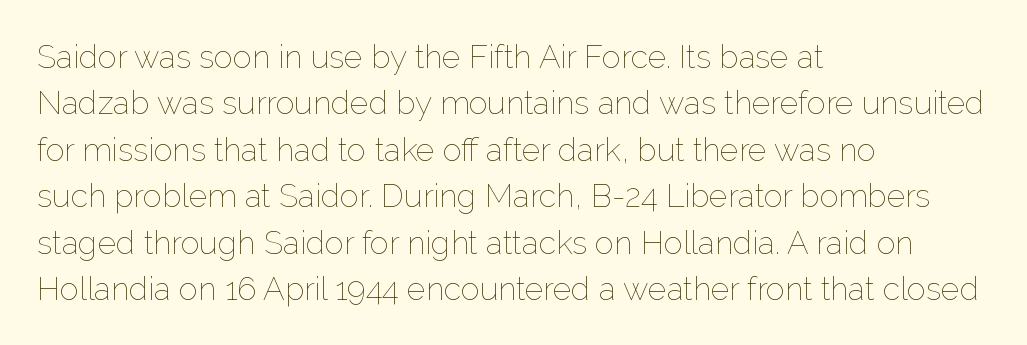
Tall strokes in this sample are plumb rather than angled. In CSS terms this would be text-align: left. Characters follow at the spacing the type designer built in. The strip under each line holds only bare page. Compared with a typical body face, this is equally light or lighter still.
